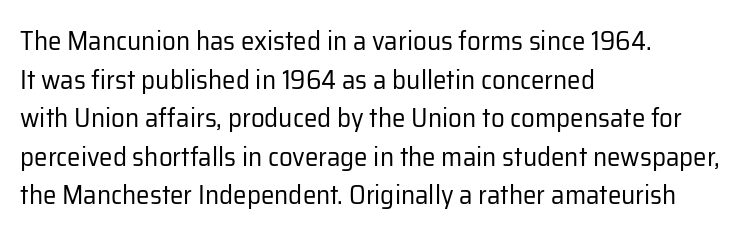
Stroke thickness stays within the range of a standard reading face or lighter. Notice how descenders clear the ascenders below comfortably — that's standard leading. There is no visible air inserted between adjacent glyphs. Casual observation: everything's shoved over to the left. The specimen omits any rule beneath the text block's lines. The letters stand straight up with perfectly vertical stems.
